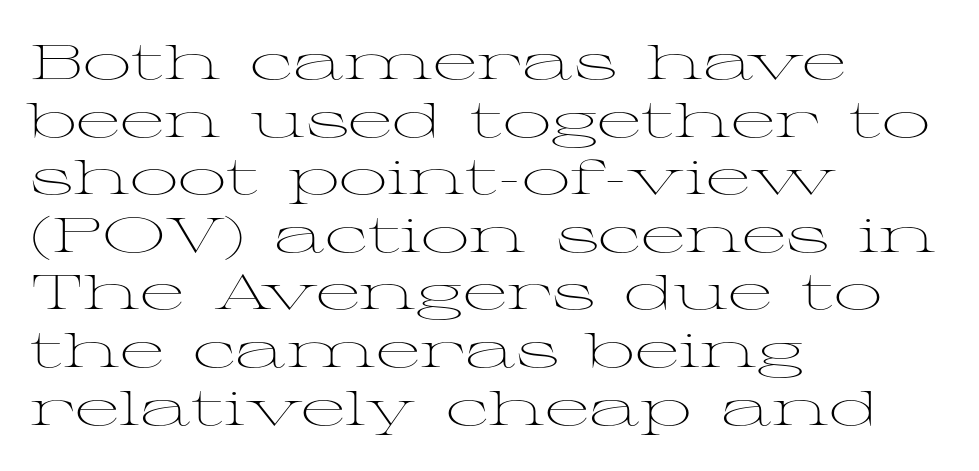
The image shows 48 px light, wide serif type, upright; set left-aligned, line spacing 1.2x, normal letter spacing, not underlined; medium stroke contrast and a medium x-height.
